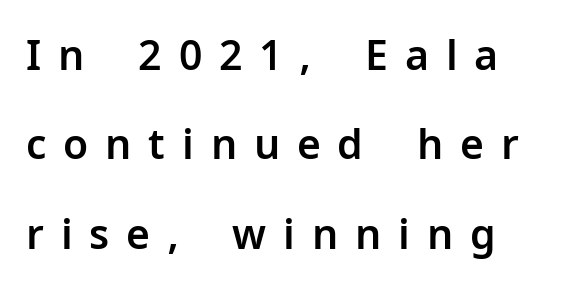
The image shows 41 px sans-serif type, upright; set loose line spacing (2.18x), unusually wide letter spacing (+0.41 em), not underlined; low stroke contrast and a medium x-height.
